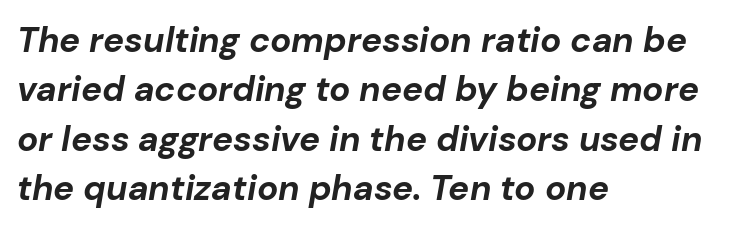
{"italic": "yes", "lean": "right", "slant_degrees": 10, "bold": "yes", "weight": "bold", "width": "normal", "stroke_contrast": "low", "x_height": "medium", "monospaced": "no", "underline": "no", "align": "left", "line_spacing": "normal", "line_spacing_ratio": 1.41, "letter_spacing": "normal", "letter_spacing_em": 0.0, "glyph_px": 35}
